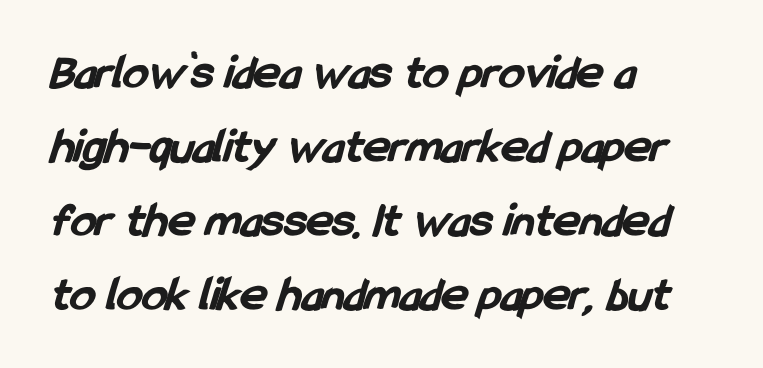
{"serif": "no", "bold": "yes", "weight": "bold", "width": "condensed", "stroke_contrast": "low", "x_height": "medium", "monospaced": "no", "underline": "no", "align": "left", "line_spacing": "normal", "line_spacing_ratio": 1.48, "letter_spacing": "normal", "letter_spacing_em": 0.0, "glyph_px": 50}
